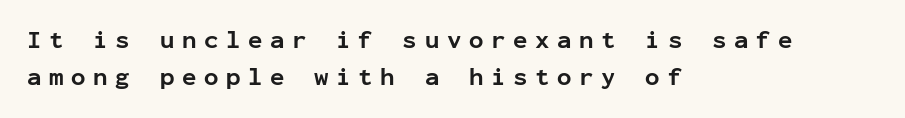
The image shows 24 px bold type, upright; set left-aligned, normal line spacing (1.55x), unusually wide letter spacing (+0.32 em), not underlined.
